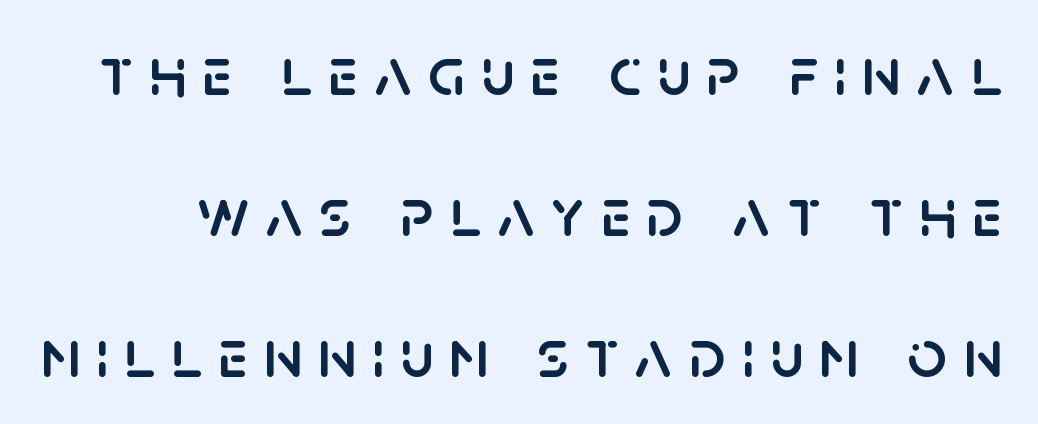
The image shows 69 px sans-serif type, upright; set loose line spacing (2.04x), unusually wide letter spacing (+0.23 em), not underlined; low stroke contrast and a large x-height.
